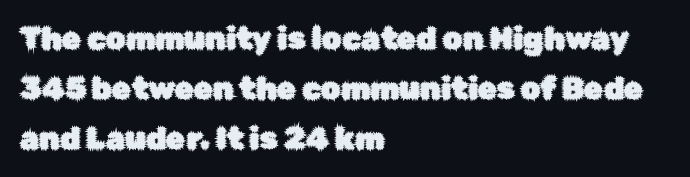
The image shows 31 px sans-serif type, upright; set left-aligned, normal line spacing (1.61x), normal letter spacing, not underlined; low stroke contrast and a medium x-height.
